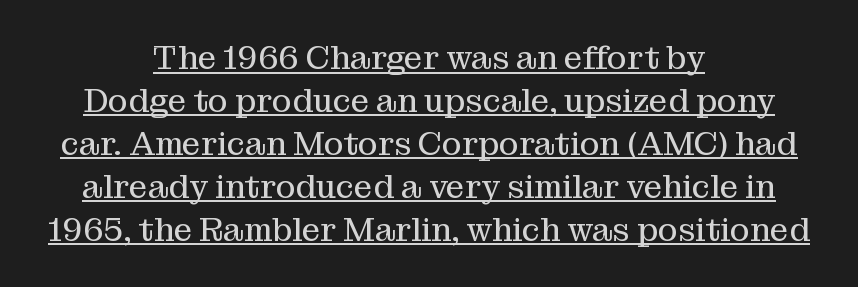
The image shows 33 px regular-weight serif type, upright; set centered, normal line spacing (1.3x), normal letter spacing, underlined; medium stroke contrast and a medium x-height.
